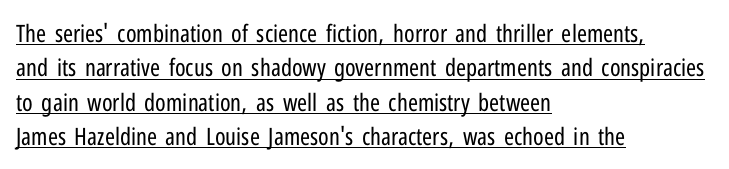
Ordinary non-slanted type is in use. The face used here appears with an underline applied. Here the glyphs are tracked normally, forming tight word shapes. The passage shown stacks its lines at a standard gap. Counters stay open thanks to moderate or lighter strokes. Line starts are locked; line ends wander.
